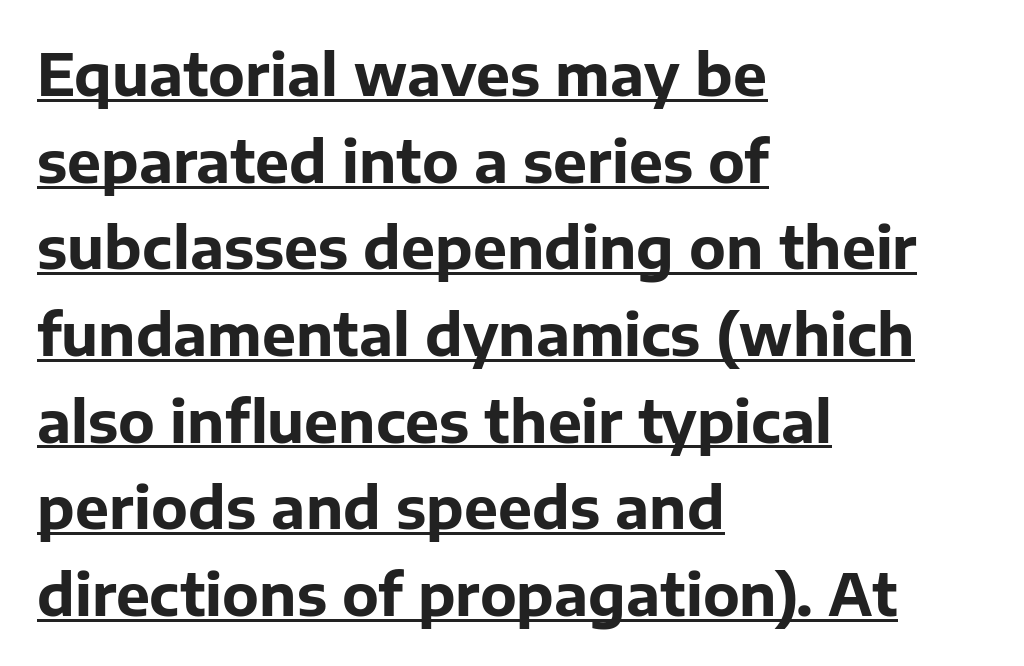
Q: Is the text bold? A: Yes.
Q: Is the text italic (slanted)? A: No, it is upright.
Q: Is the typeface a serif or a sans-serif typeface? A: Sans-serif.
Q: Is the text underlined? A: Yes.
Q: How is the paragraph aligned? A: Left-aligned.
Q: Is the spacing between letters normal or unusually wide? A: Normal.
Q: Is the spacing between lines tight, normal or loose? A: Normal.
Q: Width (condensed, normal, or wide)? A: Normal.
Q: Stroke contrast? A: Low.
Q: x-height? A: Medium.
Q: Monospaced? A: No.
